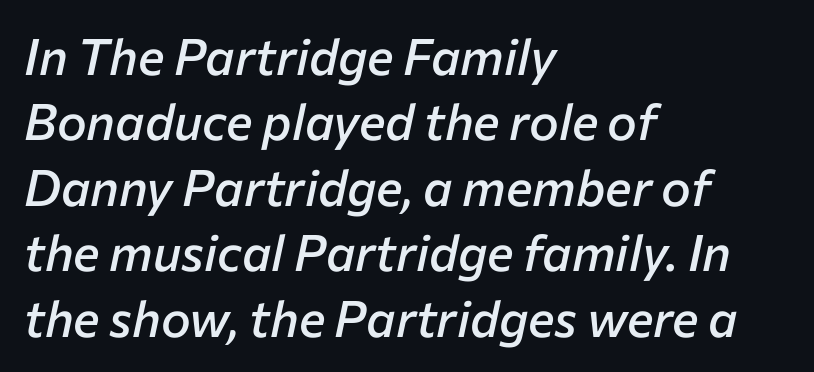
Q: Is the text bold? A: Semi-bold.
Q: Is the text italic (slanted)? A: Yes, it leans right by about 12 degrees.
Q: Is the text underlined? A: No.
Q: How is the paragraph aligned? A: Left-aligned.
Q: Is the spacing between letters normal or unusually wide? A: Normal.
Q: Is the spacing between lines tight, normal or loose? A: Normal.
Q: Width (condensed, normal, or wide)? A: Normal.
Q: Stroke contrast? A: Low.
Q: x-height? A: Medium.
Q: Monospaced? A: No.
